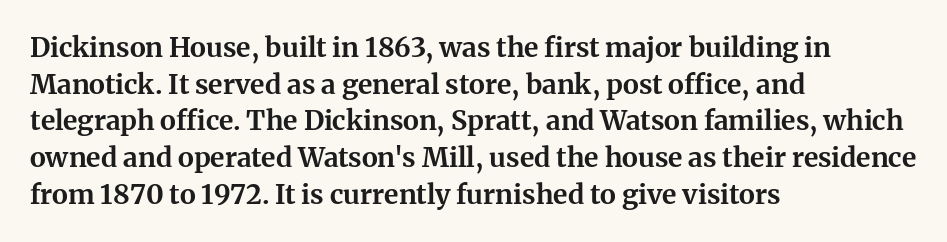
{"italic": "no", "bold": "yes", "underline": "no", "align": "left", "line_spacing": "normal", "line_spacing_ratio": 1.36, "letter_spacing": "normal", "letter_spacing_em": 0.0, "glyph_px": 27}
